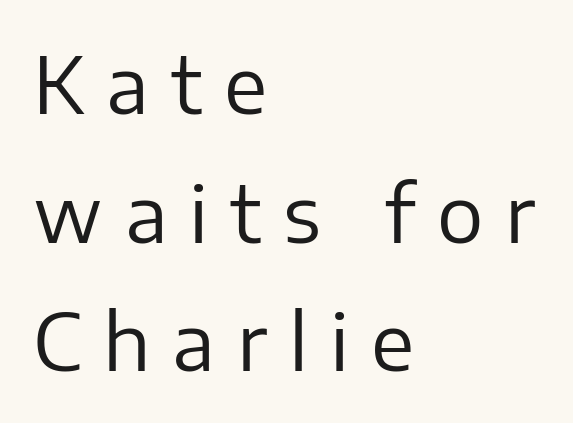
The image shows 78 px regular-weight sans-serif type, upright; set left-aligned, normal line spacing (1.65x), unusually wide letter spacing (+0.28 em), not underlined; low stroke contrast and a medium x-height.
